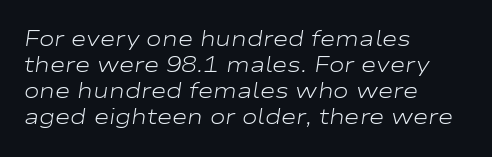
{"italic": "yes", "lean": "right", "slant_degrees": 9, "bold": "no", "underline": "no", "align": "left", "line_spacing_ratio": 1.24, "letter_spacing": "normal", "letter_spacing_em": 0.0, "glyph_px": 21}
